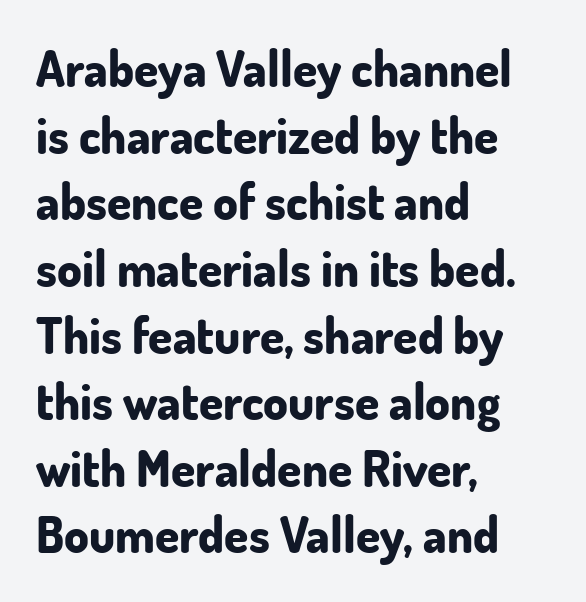
Designer's note — italics off, roman on. The gaps between neighbouring characters are ordinary and unremarkable. In terms of letterform style, serifs are entirely absent. Horizontal bands of white between lines are of average thickness.
